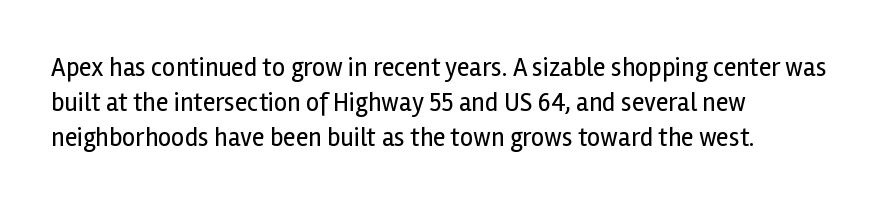
The strip under each line holds only bare page. Short note: letters normally spaced. The axis of the letterforms is exactly vertical. Line spacing here is normal. The rendering anchors every line to the left-hand side.
